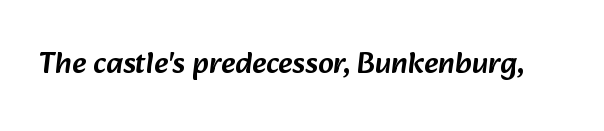
{"serif": "no", "width": "normal", "stroke_contrast": "low", "x_height": "medium", "monospaced": "no", "underline": "no", "letter_spacing": "normal", "letter_spacing_em": 0.0, "glyph_px": 31}
